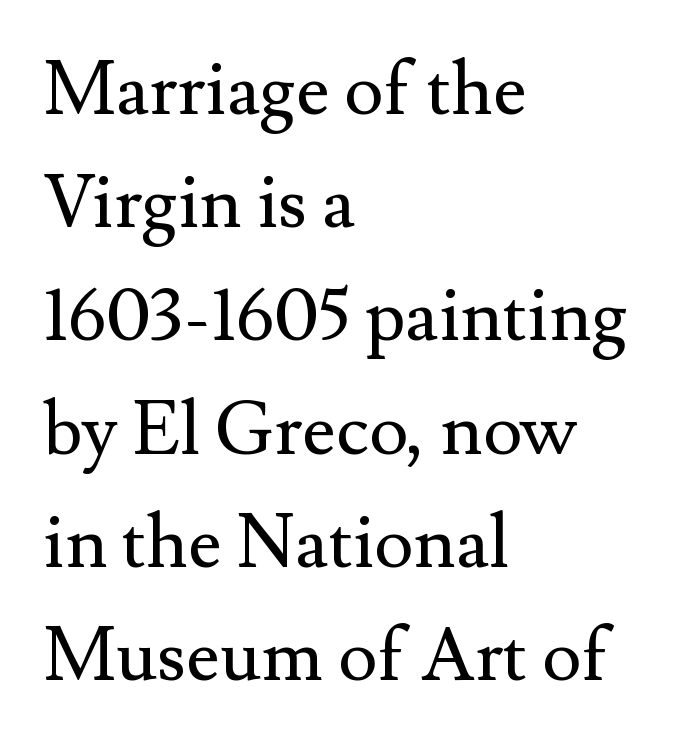
{"serif": "yes", "italic": "no", "bold": "no", "weight": "regular", "width": "normal", "stroke_contrast": "medium", "x_height": "small", "monospaced": "no", "underline": "no", "align": "left", "line_spacing": "normal", "line_spacing_ratio": 1.53, "letter_spacing": "normal", "letter_spacing_em": 0.0, "glyph_px": 74}
